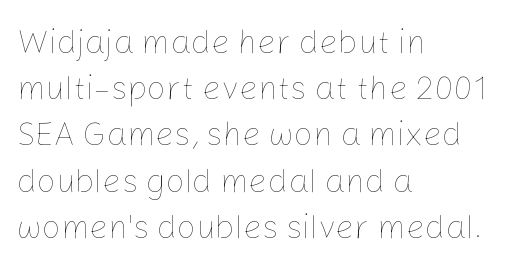
{"italic": "no", "bold": "no", "weight": "thin", "width": "normal", "stroke_contrast": "low", "x_height": "medium", "monospaced": "no", "underline": "no", "align": "left", "line_spacing": "normal", "line_spacing_ratio": 1.4, "letter_spacing": "normal", "letter_spacing_em": 0.0, "glyph_px": 33}
